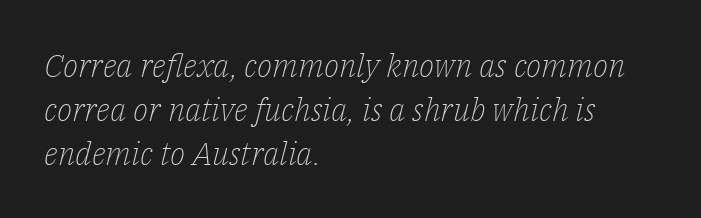
{"serif": "yes", "italic": "yes", "lean": "right", "slant_degrees": 14, "bold": "no", "weight": "light", "width": "normal", "stroke_contrast": "low", "x_height": "medium", "monospaced": "no", "underline": "no", "align": "left", "line_spacing": "normal", "line_spacing_ratio": 1.37, "letter_spacing": "normal", "letter_spacing_em": 0.0, "glyph_px": 32}
